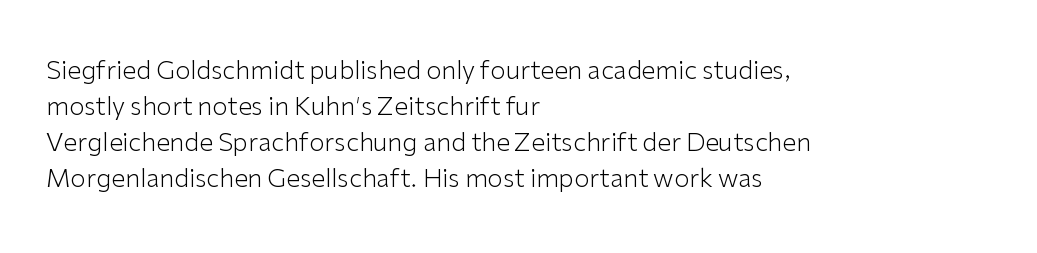
Q: Is the text bold? A: No.
Q: Is the text italic (slanted)? A: No, it is upright.
Q: Is the text underlined? A: No.
Q: How is the paragraph aligned? A: Left-aligned.
Q: Is the spacing between letters normal or unusually wide? A: Normal.
Q: Is the spacing between lines tight, normal or loose? A: Normal.
